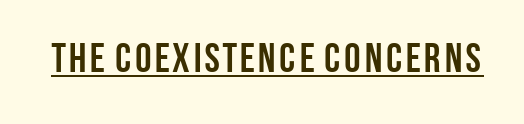
{"serif": "no", "italic": "no", "bold": "yes", "weight": "semibold", "width": "condensed", "stroke_contrast": "low", "x_height": "large", "monospaced": "no", "underline": "yes", "letter_spacing": "normal", "letter_spacing_em": 0.0, "glyph_px": 41}
